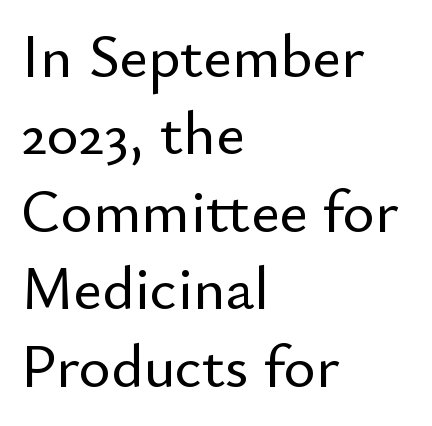
The image shows 61 px sans-serif type, upright; set left-aligned, normal line spacing (1.27x), normal letter spacing, not underlined; low stroke contrast and a small x-height.
